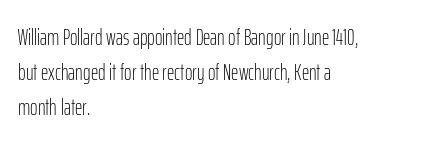
{"italic": "no", "bold": "no", "underline": "no", "align": "left", "line_spacing": "normal", "line_spacing_ratio": 1.53, "letter_spacing": "normal", "letter_spacing_em": 0.0, "glyph_px": 23}
